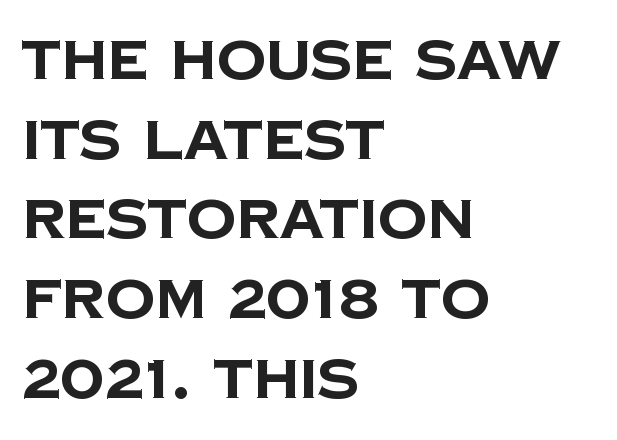
Typesetter's note: full bold, strokes at maximum text heaviness. The space between consecutive lines is moderate. The paragraph shown leans on its left margin. Only glyphs here, with clear space below each row.
